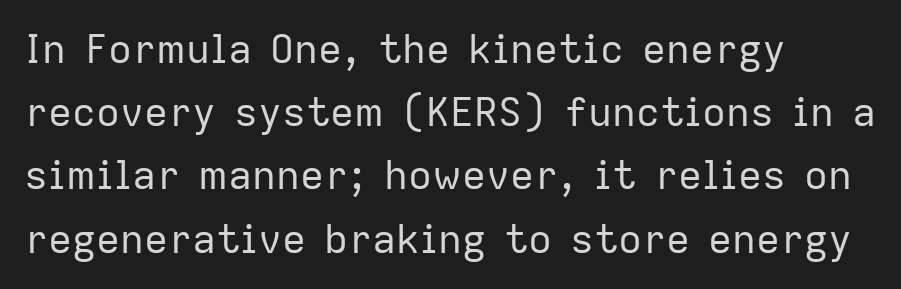
{"serif": "no", "italic": "no", "bold": "no", "weight": "regular", "width": "normal", "stroke_contrast": "low", "x_height": "medium", "monospaced": "no", "underline": "no", "align": "left", "line_spacing": "normal", "line_spacing_ratio": 1.58, "letter_spacing": "normal", "letter_spacing_em": 0.0, "glyph_px": 40}
